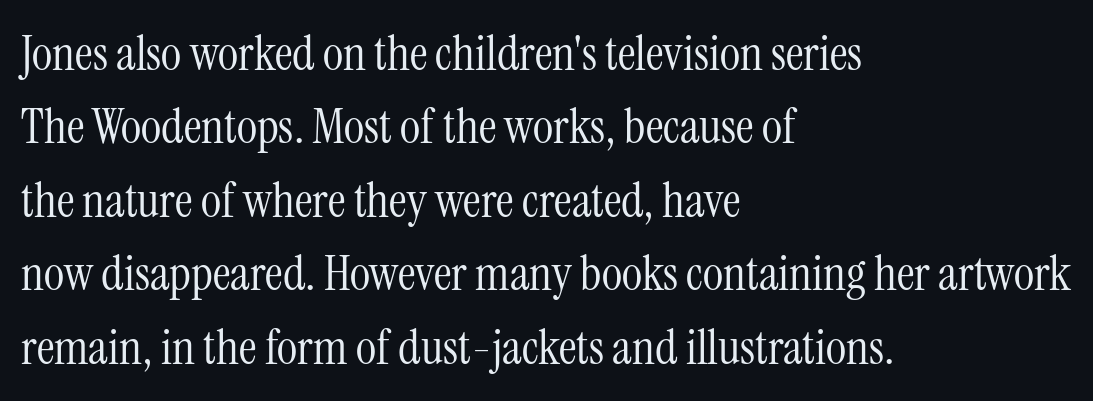
Q: Is the text bold? A: No.
Q: Is the text italic (slanted)? A: No, it is upright.
Q: Is the typeface a serif or a sans-serif typeface? A: Serif.
Q: Is the text underlined? A: No.
Q: How is the paragraph aligned? A: Left-aligned.
Q: Is the spacing between letters normal or unusually wide? A: Normal.
Q: Is the spacing between lines tight, normal or loose? A: Normal.
Q: Width (condensed, normal, or wide)? A: Condensed.
Q: Stroke contrast? A: Medium.
Q: x-height? A: Medium.
Q: Monospaced? A: No.
